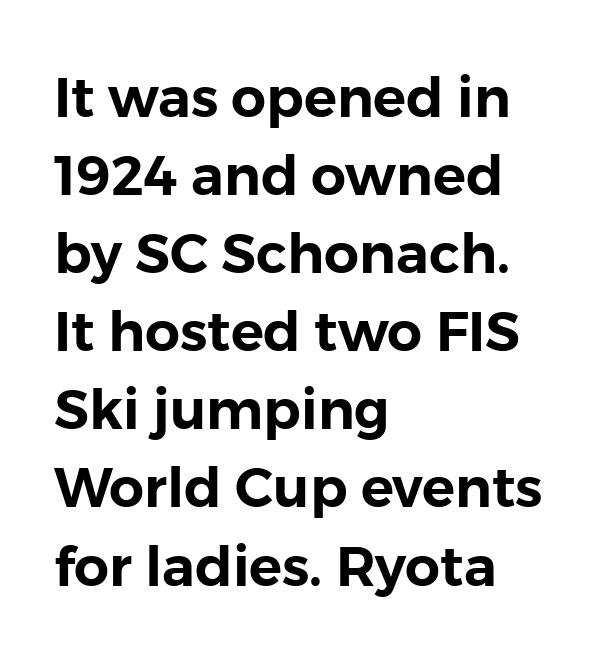
Q: Is the text italic (slanted)? A: No, it is upright.
Q: Is the typeface a serif or a sans-serif typeface? A: Sans-serif.
Q: Is the text underlined? A: No.
Q: How is the paragraph aligned? A: Left-aligned.
Q: Is the spacing between letters normal or unusually wide? A: Normal.
Q: Is the spacing between lines tight, normal or loose? A: Normal.
Q: Width (condensed, normal, or wide)? A: Normal.
Q: Stroke contrast? A: Low.
Q: x-height? A: Medium.
Q: Monospaced? A: No.
